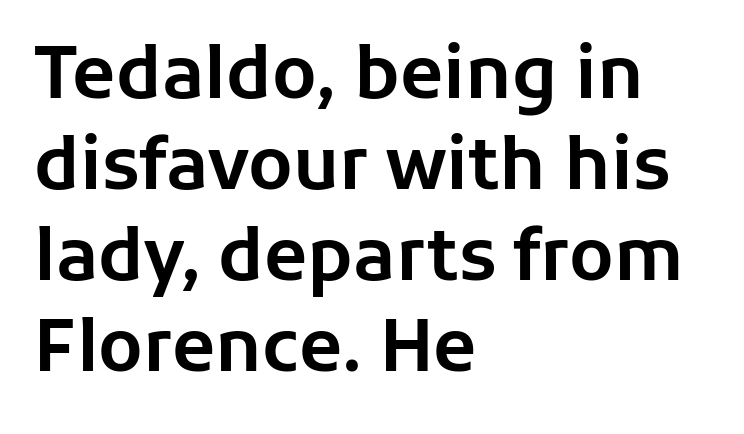
The image shows 71 px sans-serif type, upright; set left-aligned, normal line spacing (1.28x), normal letter spacing, not underlined; low stroke contrast and a medium x-height.
